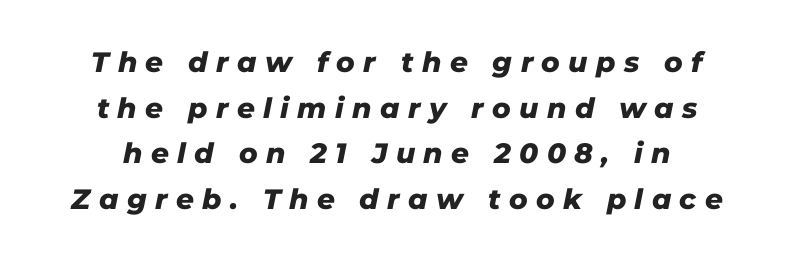
{"italic": "yes", "lean": "right", "slant_degrees": 11, "bold": "yes", "weight": "heavy", "width": "normal", "stroke_contrast": "low", "x_height": "medium", "monospaced": "no", "underline": "no", "line_spacing": "normal", "line_spacing_ratio": 1.63, "letter_spacing": "wide", "letter_spacing_em": 0.3, "glyph_px": 28}
